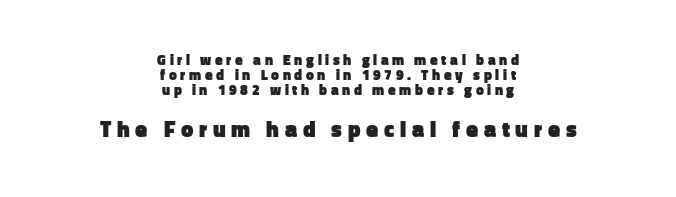
Q: Is the text bold? A: Yes.
Q: Is the text italic (slanted)? A: No, it is upright.
Q: Is the text underlined? A: No.
Q: How is the paragraph aligned? A: Centered.
Q: Is the spacing between letters normal or unusually wide? A: Unusually wide.
Q: Is the spacing between lines tight, normal or loose? A: Tight.
Q: Which block of text is set in a larger size, the first (top) or the second (bottom)? A: The second (bottom) one.
